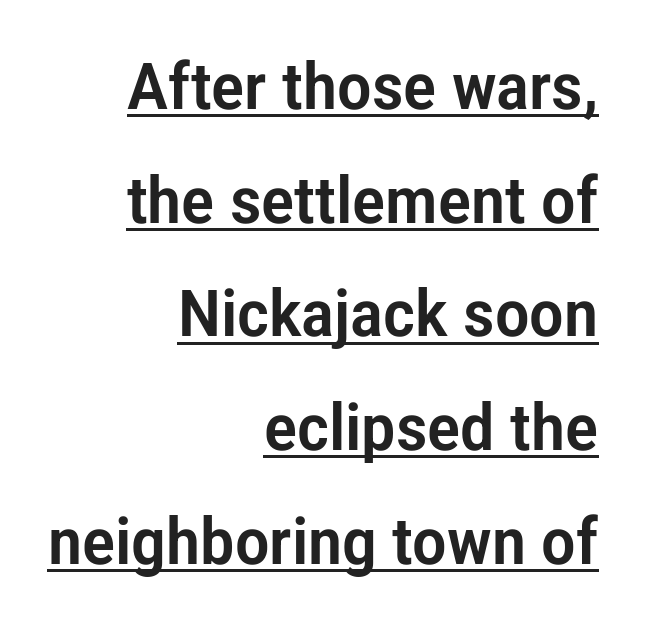
{"serif": "no", "italic": "no", "width": "condensed", "stroke_contrast": "low", "x_height": "medium", "monospaced": "no", "underline": "yes", "align": "right", "line_spacing_ratio": 1.75, "letter_spacing": "normal", "letter_spacing_em": 0.0, "glyph_px": 65}
